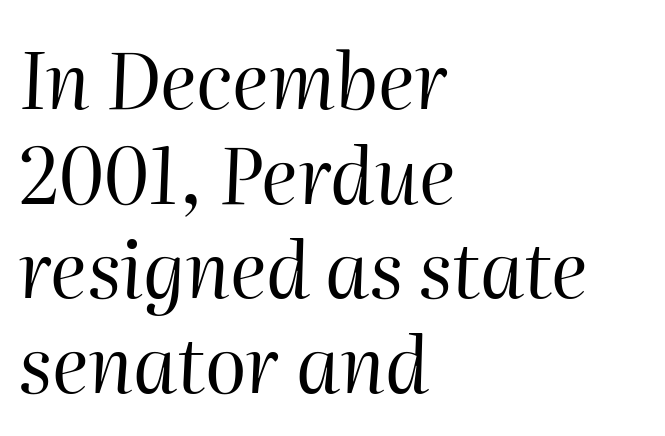
The image shows 77 px regular-weight type, italic (leaning right); set left-aligned, line spacing 1.23x, normal letter spacing, not underlined; high stroke contrast and a medium x-height.
